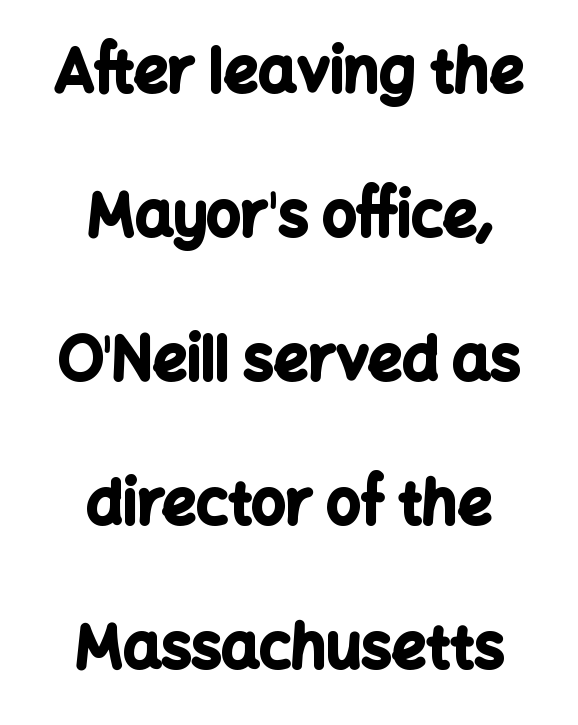
{"serif": "no", "italic": "no", "bold": "yes", "weight": "bold", "width": "normal", "stroke_contrast": "low", "x_height": "medium", "monospaced": "no", "underline": "no", "align": "center", "line_spacing": "loose", "line_spacing_ratio": 2.4, "letter_spacing": "normal", "letter_spacing_em": 0.0, "glyph_px": 60}
